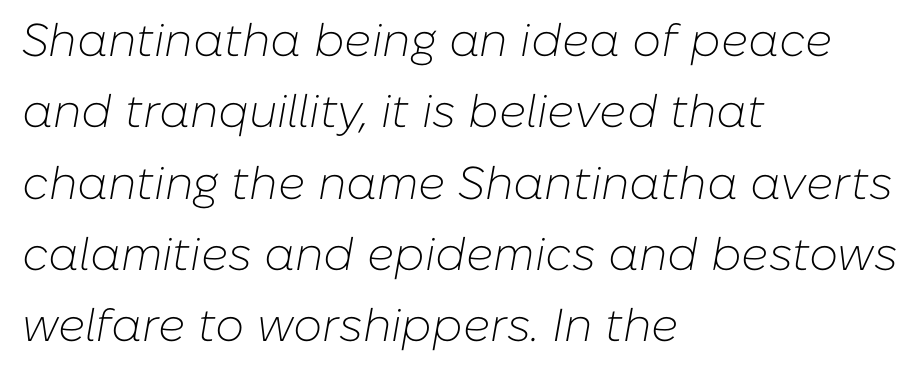
Q: Is the text bold? A: No.
Q: Is the text italic (slanted)? A: Yes, it leans right by about 10 degrees.
Q: Is the text underlined? A: No.
Q: How is the paragraph aligned? A: Left-aligned.
Q: Is the spacing between letters normal or unusually wide? A: Normal.
Q: Is the spacing between lines tight, normal or loose? A: Normal.
Q: Width (condensed, normal, or wide)? A: Normal.
Q: Stroke contrast? A: Low.
Q: x-height? A: Medium.
Q: Monospaced? A: No.
